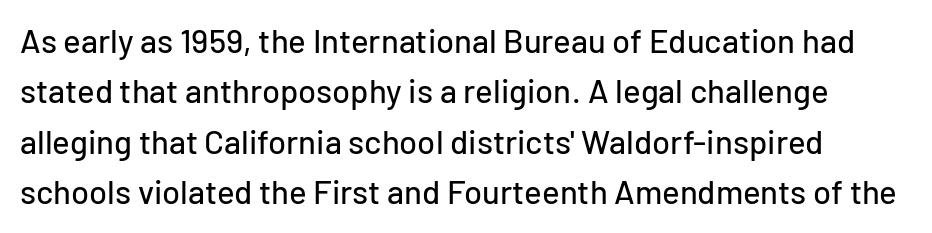
Q: Is the text italic (slanted)? A: No, it is upright.
Q: Is the typeface a serif or a sans-serif typeface? A: Sans-serif.
Q: Is the text underlined? A: No.
Q: Is the spacing between letters normal or unusually wide? A: Normal.
Q: Is the spacing between lines tight, normal or loose? A: Normal.
Q: Width (condensed, normal, or wide)? A: Normal.
Q: Stroke contrast? A: Low.
Q: x-height? A: Medium.
Q: Monospaced? A: No.
